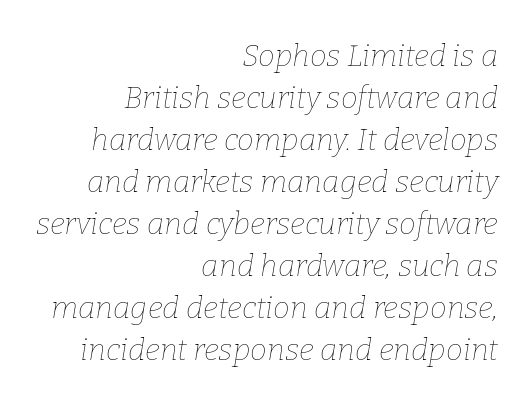
The image shows 30 px thin type, italic (leaning right); set right-aligned, normal line spacing (1.4x), normal letter spacing, not underlined; low stroke contrast and a medium x-height.
